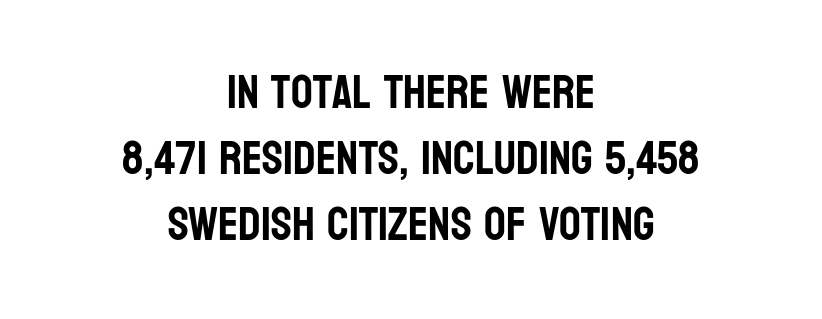
{"serif": "no", "italic": "no", "width": "condensed", "stroke_contrast": "low", "x_height": "large", "monospaced": "no", "underline": "no", "align": "center", "line_spacing": "normal", "line_spacing_ratio": 1.38, "letter_spacing": "normal", "letter_spacing_em": 0.0, "glyph_px": 48}
